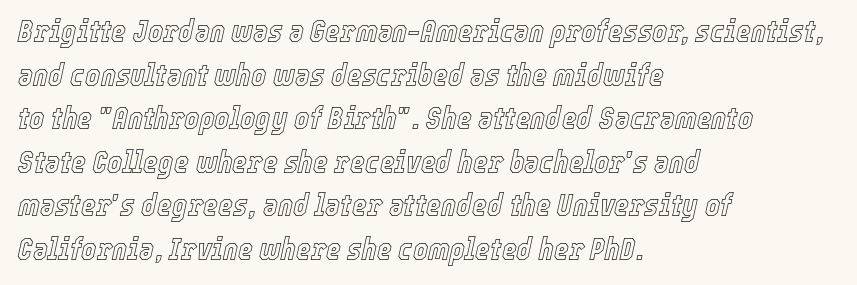
{"italic": "yes", "lean": "right", "slant_degrees": 12, "width": "condensed", "x_height": "medium", "monospaced": "no", "underline": "no", "align": "left", "line_spacing": "normal", "line_spacing_ratio": 1.36, "letter_spacing": "normal", "letter_spacing_em": 0.0, "glyph_px": 32}
